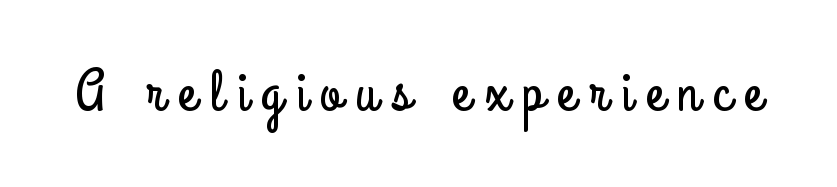
Q: Is the typeface a serif or a sans-serif typeface? A: Sans-serif.
Q: Is the text underlined? A: No.
Q: Is the spacing between letters normal or unusually wide? A: Unusually wide.
Q: Width (condensed, normal, or wide)? A: Condensed.
Q: Stroke contrast? A: Low.
Q: x-height? A: Small.
Q: Monospaced? A: No.
